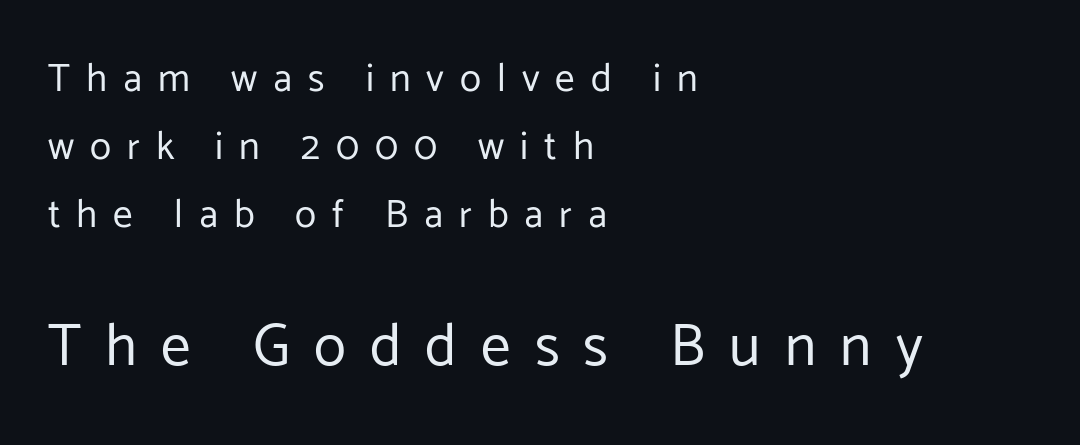
The image shows 59 px regular-weight sans-serif type, upright; set left-aligned, line spacing 1.75x, unusually wide letter spacing (+0.41 em), not underlined; the second (bottom) block is 1.51x larger; low stroke contrast and a medium x-height.
